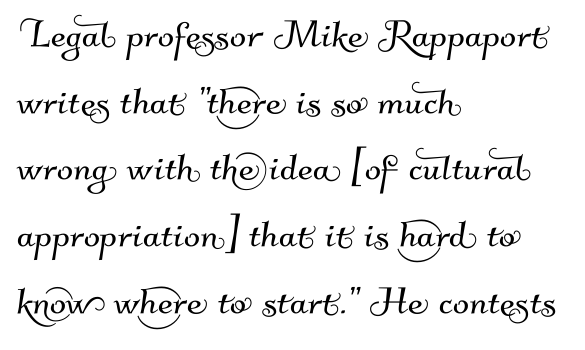
The passage shown is typed in a proportional face where columns would drift. The tracking reads as untouched default to a designer's eye. This sample is left-justified, so line endings fall wherever the words run out. In terms of letterform style, serifs are entirely absent. Any mark beneath the type? The region is blank. The passage shown stacks its lines at a standard gap.
